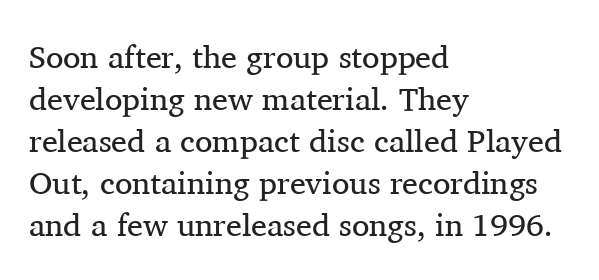
Q: Is the text bold? A: No.
Q: Is the text italic (slanted)? A: No, it is upright.
Q: Is the typeface a serif or a sans-serif typeface? A: Serif.
Q: Is the text underlined? A: No.
Q: How is the paragraph aligned? A: Left-aligned.
Q: Is the spacing between letters normal or unusually wide? A: Normal.
Q: Is the spacing between lines tight, normal or loose? A: Normal.
Q: Width (condensed, normal, or wide)? A: Normal.
Q: Stroke contrast? A: Medium.
Q: x-height? A: Medium.
Q: Monospaced? A: No.
